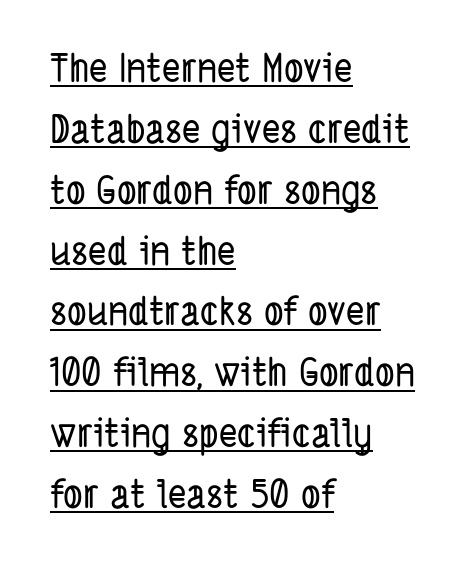
The image shows 39 px condensed sans-serif type; set left-aligned, normal line spacing (1.56x), normal letter spacing, underlined; low stroke contrast and a medium x-height.
